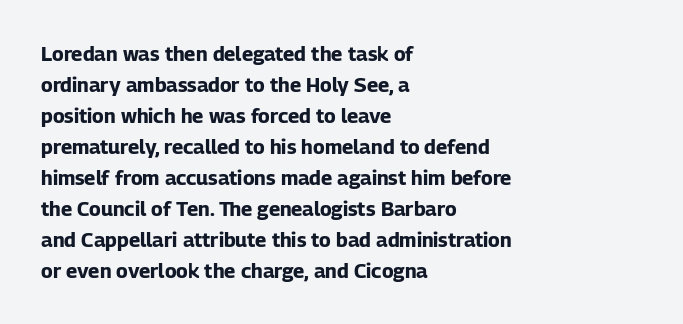
This is heavy type, rendered in bold. No extra tracking has been applied to these lines. The lines in this sample share a left origin and differ only in where they stop. A typesetter would call this leading conventional body-copy spacing. The typography opts for an upright posture over an oblique one. No word sits above an underline.
